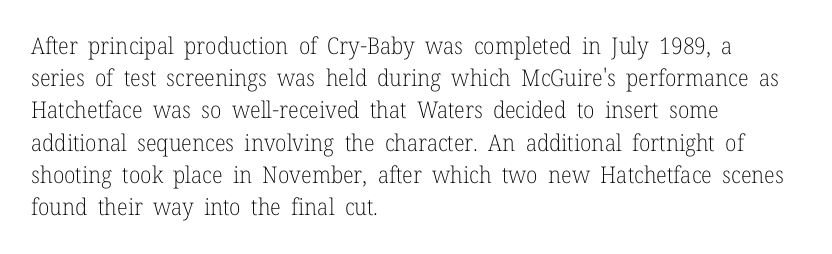
Regarding leading, the lines here are spaced in the standard way. The setting favours the left margin, as ordinary paragraphs usually do. The typeface has the unassuming heft of standard copy or less. The tracking reads as untouched default to a designer's eye. Type without underlining. Vertical strokes here are truly vertical.
